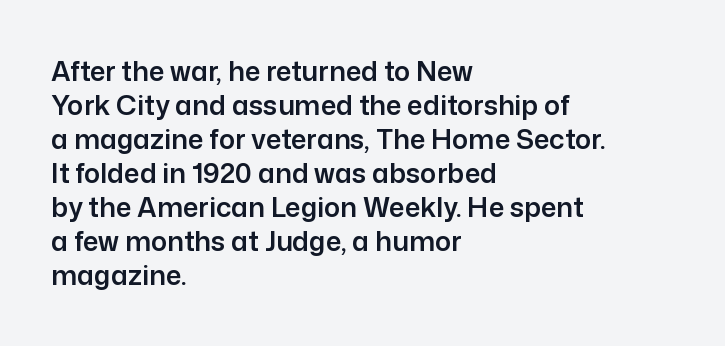
The image shows 27 px text type, upright; set left-aligned, normal line spacing (1.26x), normal letter spacing, not underlined.
